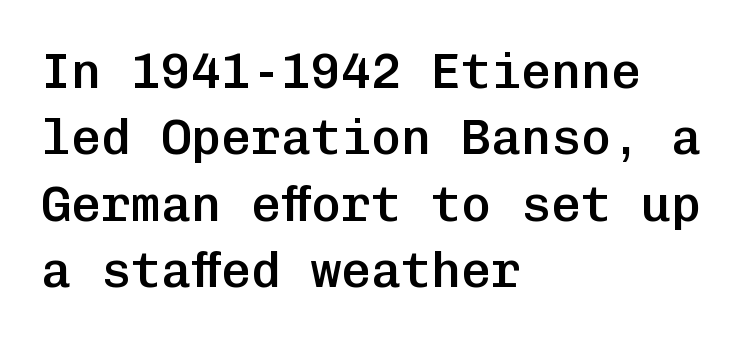
The foot of each line stays bare and open. Tall strokes in this sample are plumb rather than angled. The paragraph has a hard left edge and a soft right edge. The sample has been set in demibold, a notch under bold. Nothing sits at the stroke ends, so this counts as sans-serif.
